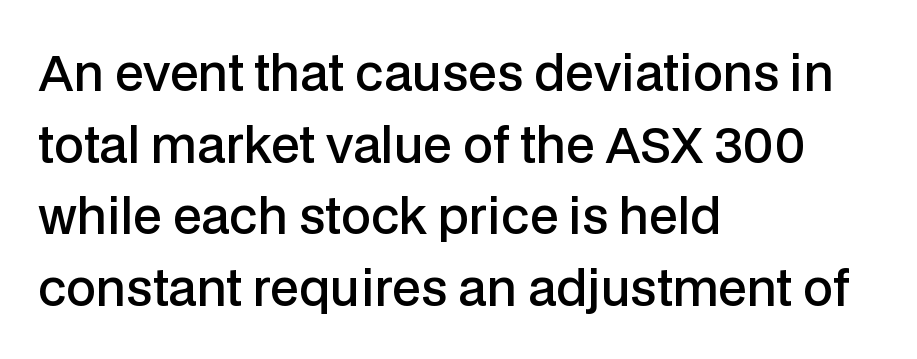
The image shows 48 px semibold sans-serif type, upright; set left-aligned, normal line spacing (1.49x), normal letter spacing, not underlined; low stroke contrast and a medium x-height.
